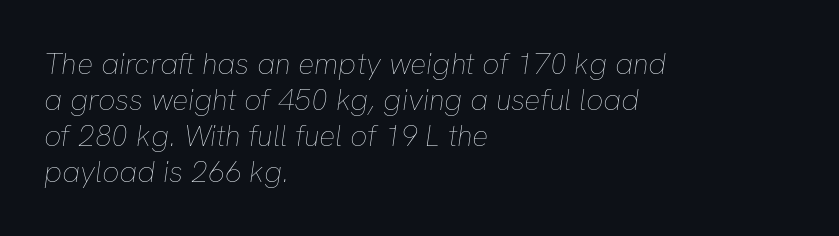
The image shows 30 px thin type, italic (leaning right); set left-aligned, line spacing 1.2x, normal letter spacing, not underlined; low stroke contrast and a medium x-height.
